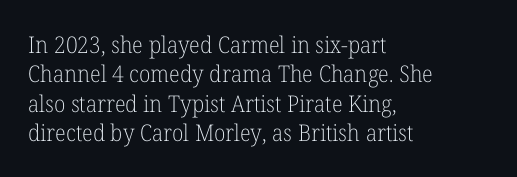
Q: Is the text bold? A: No.
Q: Is the text italic (slanted)? A: No, it is upright.
Q: Is the text underlined? A: No.
Q: How is the paragraph aligned? A: Left-aligned.
Q: Is the spacing between letters normal or unusually wide? A: Normal.
Q: Is the spacing between lines tight, normal or loose? A: Normal.
